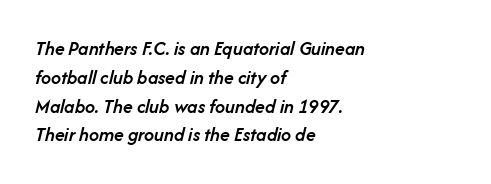
Horizontally, the lines are justified to the leading edge only. Nobody touched the tracking dial on this one. Check the space under the baseline: it is left empty. You can tell it's italic because the verticals aren't actually vertical. In terms of weight, the rendering is demibold, just under bold.
